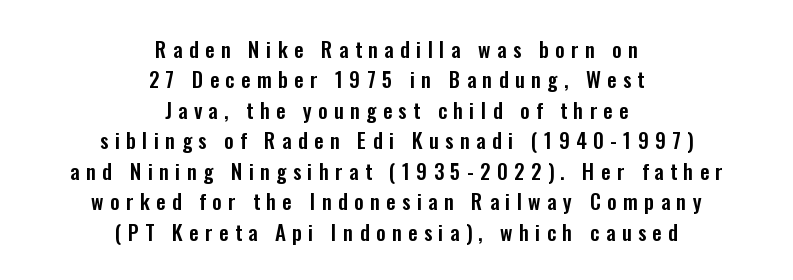
{"italic": "no", "underline": "no", "align": "center", "line_spacing": "normal", "line_spacing_ratio": 1.45, "letter_spacing": "wide", "letter_spacing_em": 0.3, "glyph_px": 21}
